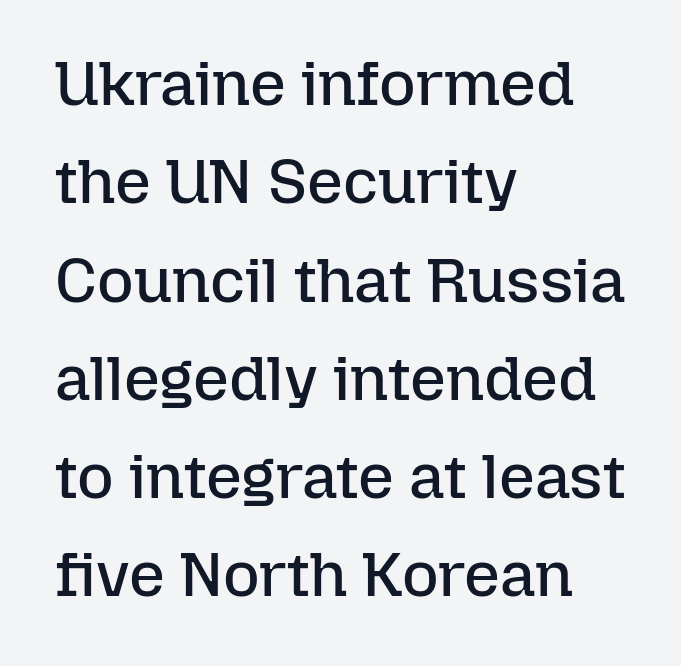
Q: Is the text bold? A: No.
Q: Is the text italic (slanted)? A: No, it is upright.
Q: Is the text underlined? A: No.
Q: How is the paragraph aligned? A: Left-aligned.
Q: Is the spacing between letters normal or unusually wide? A: Normal.
Q: Is the spacing between lines tight, normal or loose? A: Normal.
Q: Width (condensed, normal, or wide)? A: Normal.
Q: Stroke contrast? A: Low.
Q: x-height? A: Medium.
Q: Monospaced? A: No.
